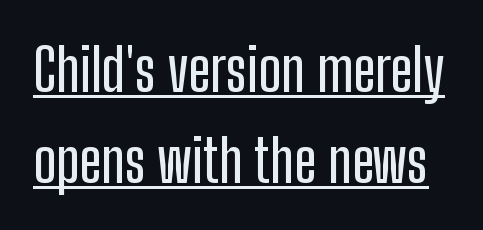
Q: Is the text italic (slanted)? A: No, it is upright.
Q: Is the typeface a serif or a sans-serif typeface? A: Sans-serif.
Q: Is the text underlined? A: Yes.
Q: Is the spacing between letters normal or unusually wide? A: Normal.
Q: Is the spacing between lines tight, normal or loose? A: Normal.
Q: Width (condensed, normal, or wide)? A: Condensed.
Q: Stroke contrast? A: Low.
Q: x-height? A: Medium.
Q: Monospaced? A: No.
